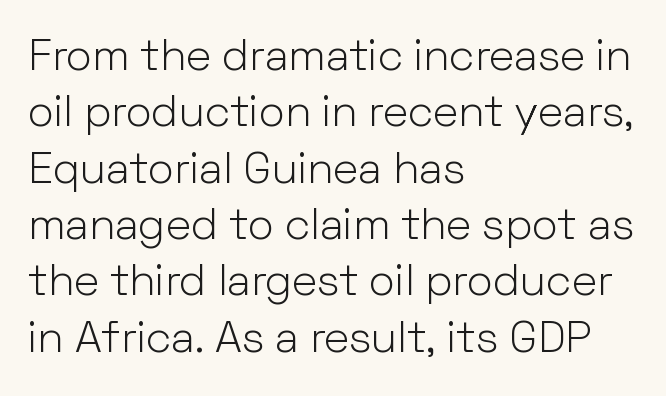
{"serif": "no", "italic": "no", "bold": "no", "weight": "light", "width": "normal", "stroke_contrast": "low", "x_height": "medium", "monospaced": "no", "underline": "no", "align": "left", "line_spacing": "normal", "line_spacing_ratio": 1.28, "letter_spacing": "normal", "letter_spacing_em": 0.0, "glyph_px": 44}
